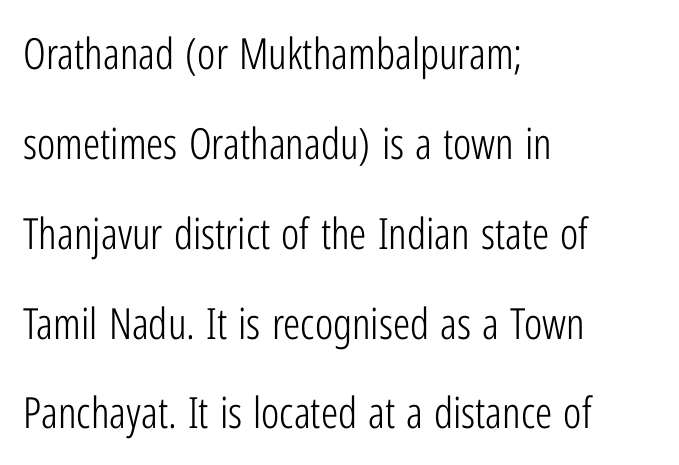
Do the characters align in a grid? No, the font is proportional. How are the letters spaced? Ordinarily, with no added tracking. Upright lettering throughout. In CSS terms this would be text-align: left. The weight tops out at a normal text grade. This sample uses a sans-serif face.
